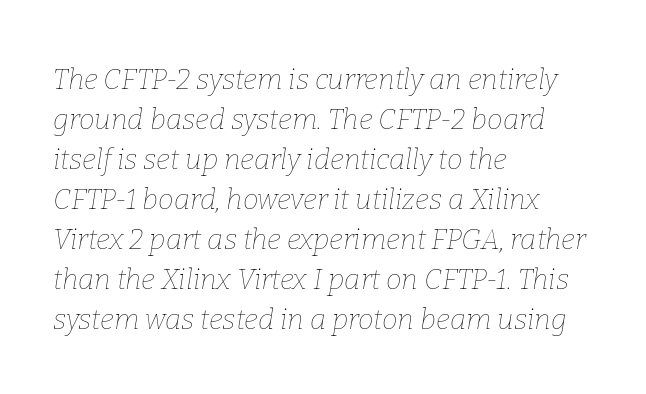
{"italic": "yes", "lean": "right", "slant_degrees": 9, "bold": "no", "weight": "thin", "width": "normal", "stroke_contrast": "low", "x_height": "medium", "monospaced": "no", "underline": "no", "align": "left", "line_spacing": "normal", "line_spacing_ratio": 1.43, "letter_spacing": "normal", "letter_spacing_em": 0.0, "glyph_px": 28}
